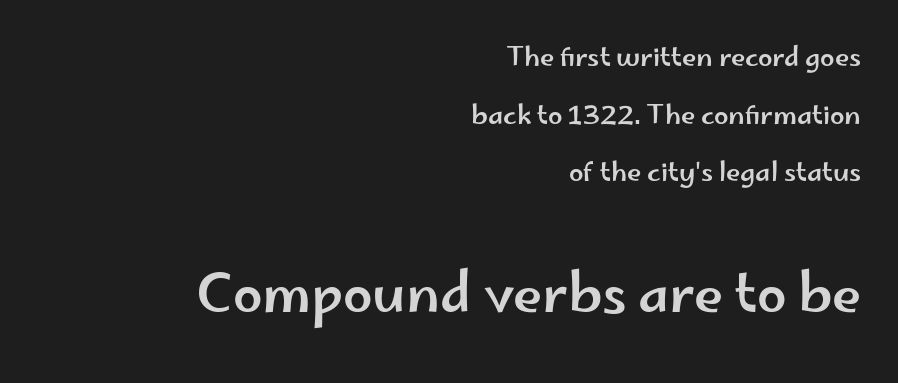
{"serif": "no", "italic": "no", "width": "wide", "stroke_contrast": "low", "x_height": "small", "monospaced": "no", "underline": "no", "align": "right", "line_spacing": "loose", "line_spacing_ratio": 2.22, "letter_spacing": "normal", "letter_spacing_em": 0.0, "larger_block": "second", "size_ratio": 2.04, "glyph_px": 53}
